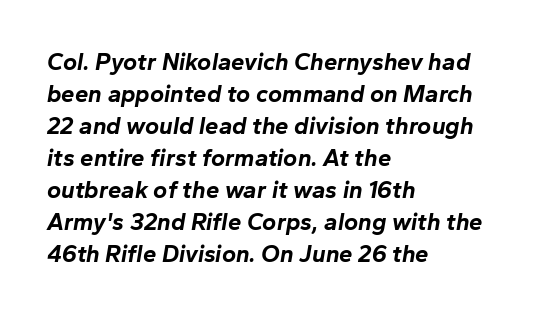
Q: Is the text bold? A: Yes.
Q: Is the text italic (slanted)? A: Yes, it leans right by about 10 degrees.
Q: Is the text underlined? A: No.
Q: How is the paragraph aligned? A: Left-aligned.
Q: Is the spacing between letters normal or unusually wide? A: Normal.
Q: Is the spacing between lines tight, normal or loose? A: Normal.
